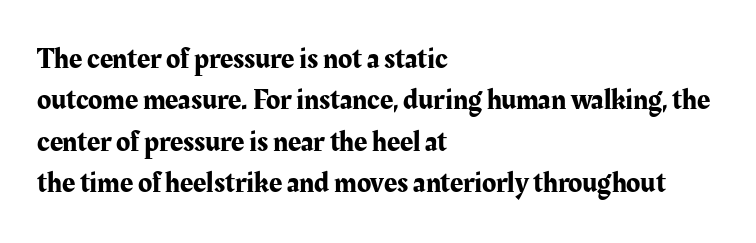
Q: Is the text italic (slanted)? A: No, it is upright.
Q: Is the typeface a serif or a sans-serif typeface? A: Serif.
Q: Is the text underlined? A: No.
Q: How is the paragraph aligned? A: Left-aligned.
Q: Is the spacing between letters normal or unusually wide? A: Normal.
Q: Is the spacing between lines tight, normal or loose? A: Normal.
Q: Width (condensed, normal, or wide)? A: Normal.
Q: Stroke contrast? A: Medium.
Q: x-height? A: Medium.
Q: Monospaced? A: No.
